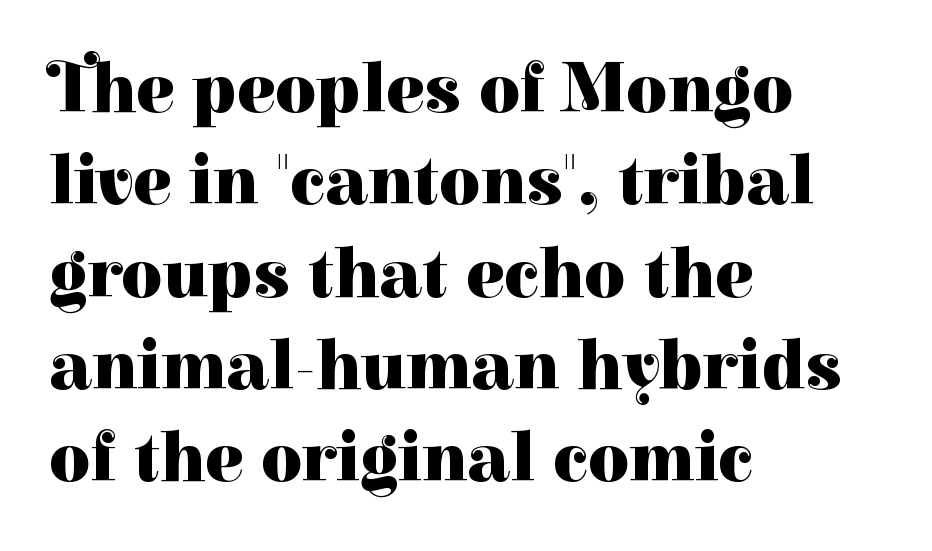
Q: Is the text bold? A: Yes.
Q: Is the text italic (slanted)? A: No, it is upright.
Q: Is the typeface a serif or a sans-serif typeface? A: Serif.
Q: Is the text underlined? A: No.
Q: How is the paragraph aligned? A: Left-aligned.
Q: Is the spacing between letters normal or unusually wide? A: Normal.
Q: Is the spacing between lines tight, normal or loose? A: Normal.
Q: Width (condensed, normal, or wide)? A: Normal.
Q: Stroke contrast? A: High.
Q: x-height? A: Medium.
Q: Monospaced? A: No.
